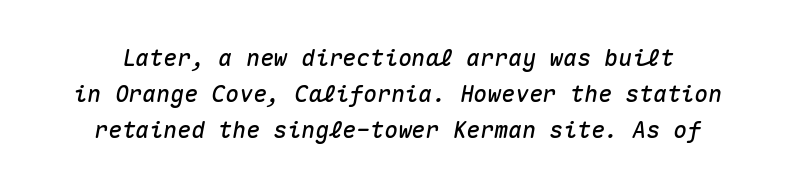
Q: Is the text italic (slanted)? A: Yes, it leans right by about 10 degrees.
Q: Is the text underlined? A: No.
Q: Is the spacing between letters normal or unusually wide? A: Normal.
Q: Is the spacing between lines tight, normal or loose? A: Normal.
